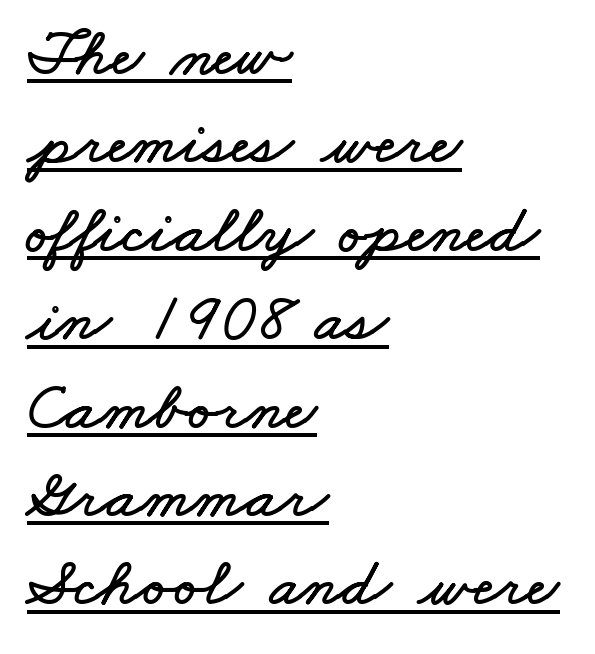
Vertically, the passage feels balanced, rows spaced as you'd expect. The gaps between neighbouring characters are ordinary and unremarkable. Has an underline been added? It has. Each line starts at the same left margin while the right side varies. Character widths vary here, with narrow letters taking less room than wide ones.
